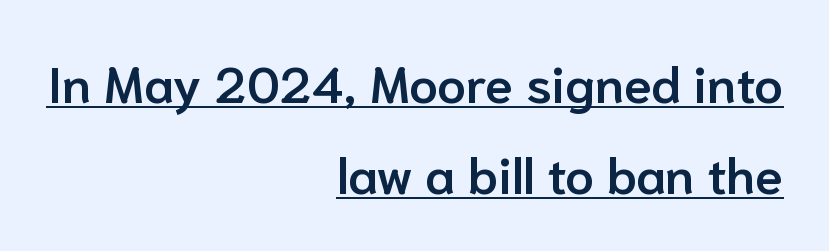
The image shows 51 px semibold sans-serif type, upright; set right-aligned, line spacing 1.79x, normal letter spacing, underlined; low stroke contrast and a medium x-height.
